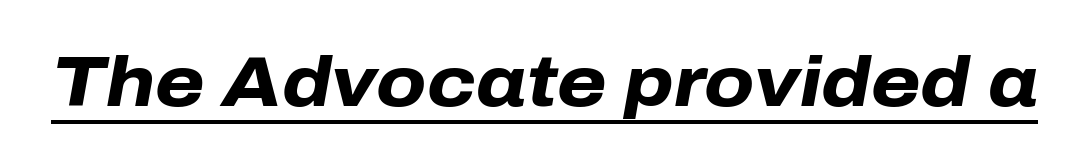
Q: Is the text bold? A: Yes.
Q: Is the text italic (slanted)? A: Yes, it leans right by about 10 degrees.
Q: Is the text underlined? A: Yes.
Q: Is the spacing between letters normal or unusually wide? A: Normal.
Q: Width (condensed, normal, or wide)? A: Normal.
Q: Stroke contrast? A: Low.
Q: x-height? A: Medium.
Q: Monospaced? A: No.
